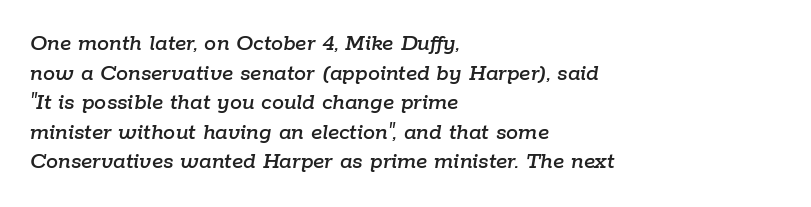
{"italic": "yes", "lean": "right", "slant_degrees": 9, "underline": "no", "align": "left", "line_spacing_ratio": 1.23, "letter_spacing": "normal", "letter_spacing_em": 0.0, "glyph_px": 24}
